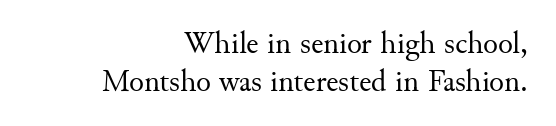
The image shows 31 px regular-weight serif type, upright; set right-aligned, line spacing 1.22x, normal letter spacing, not underlined; medium stroke contrast and a small x-height.
